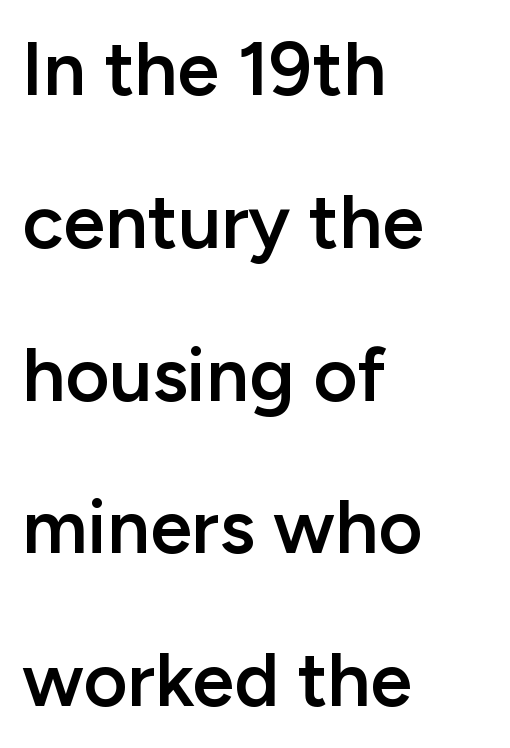
{"serif": "no", "italic": "no", "bold": "semi", "weight": "semibold", "width": "normal", "stroke_contrast": "low", "x_height": "medium", "monospaced": "no", "underline": "no", "align": "left", "line_spacing": "loose", "line_spacing_ratio": 2.01, "letter_spacing": "normal", "letter_spacing_em": 0.0, "glyph_px": 76}
